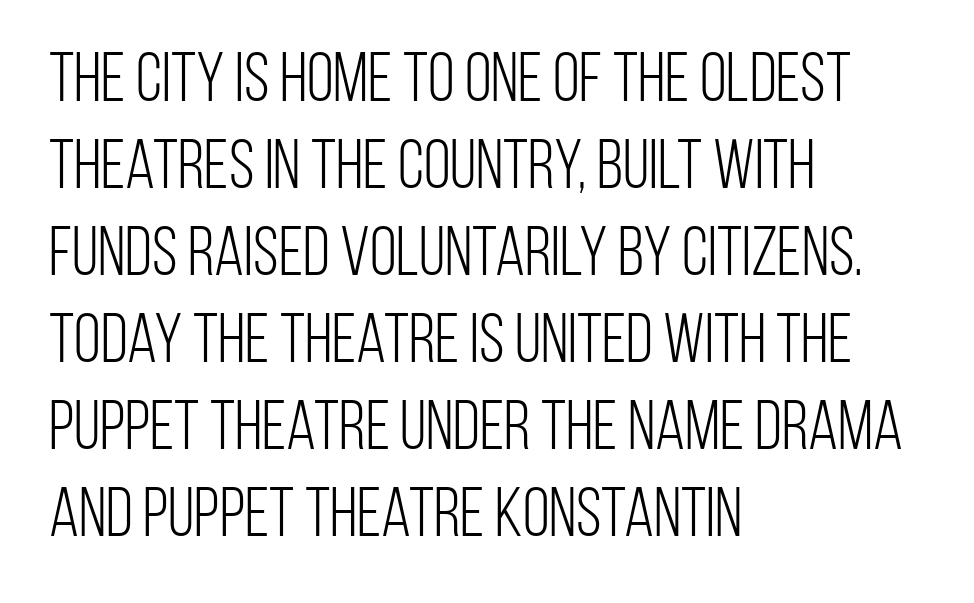
Horizontal bands of white between lines are of average thickness. Lines of text with bare space underneath. Heaviness? Minimal to ordinary, like unemphasized prose. Note: no serifs on the glyphs. Line beginnings align vertically; line endings do not. Short note: letters normally spaced.
